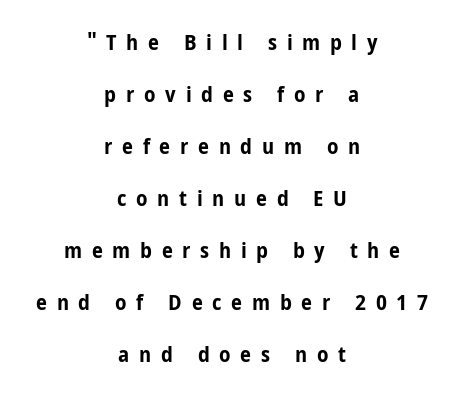
Q: Is the text bold? A: Yes.
Q: Is the text italic (slanted)? A: No, it is upright.
Q: Is the text underlined? A: No.
Q: How is the paragraph aligned? A: Centered.
Q: Is the spacing between letters normal or unusually wide? A: Unusually wide.
Q: Is the spacing between lines tight, normal or loose? A: Loose.
